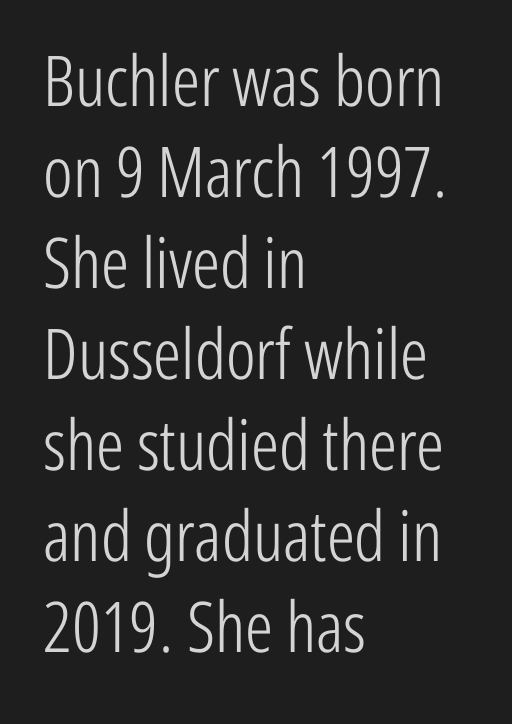
Q: Is the text bold? A: No.
Q: Is the text italic (slanted)? A: No, it is upright.
Q: Is the typeface a serif or a sans-serif typeface? A: Sans-serif.
Q: Is the text underlined? A: No.
Q: How is the paragraph aligned? A: Left-aligned.
Q: Is the spacing between letters normal or unusually wide? A: Normal.
Q: Is the spacing between lines tight, normal or loose? A: Normal.
Q: Width (condensed, normal, or wide)? A: Condensed.
Q: Stroke contrast? A: Low.
Q: x-height? A: Medium.
Q: Monospaced? A: No.
